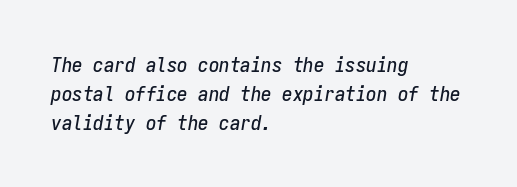
Q: Is the text italic (slanted)? A: Yes, it leans right by about 9 degrees.
Q: Is the text underlined? A: No.
Q: How is the paragraph aligned? A: Left-aligned.
Q: Is the spacing between letters normal or unusually wide? A: Normal.
Q: Is the spacing between lines tight, normal or loose? A: Normal.
